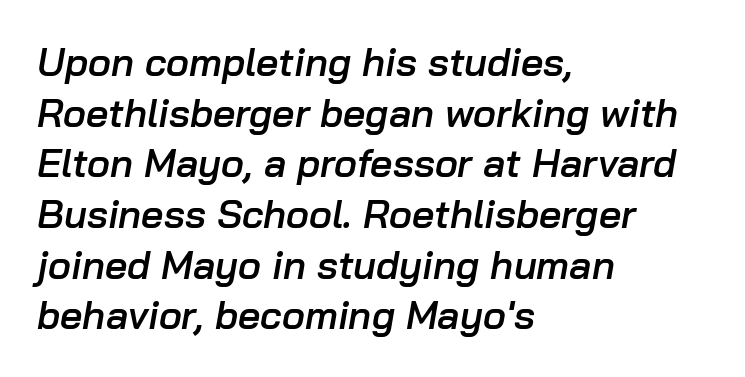
{"italic": "yes", "lean": "right", "slant_degrees": 10, "bold": "semi", "weight": "semibold", "width": "normal", "stroke_contrast": "low", "x_height": "medium", "monospaced": "no", "underline": "no", "align": "left", "line_spacing": "normal", "line_spacing_ratio": 1.3, "letter_spacing": "normal", "letter_spacing_em": 0.0, "glyph_px": 39}
